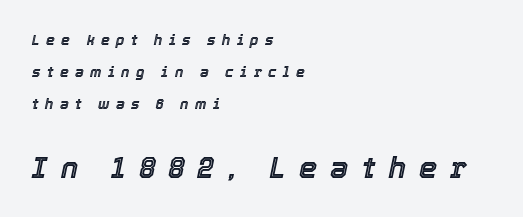
The image shows 29 px text type, italic (leaning right); set left-aligned, loose line spacing (2.29x), unusually wide letter spacing (+0.46 em), not underlined; the second (bottom) block is 2.07x larger; a medium x-height.
